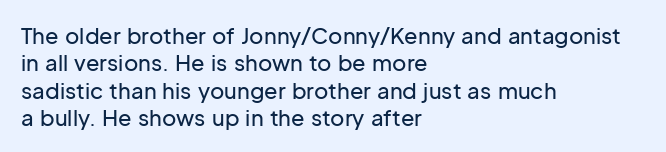
The lines are quadded left. Bare-footed words on every line. Notice how the stems are strictly vertical — no italics here. The gaps between neighbouring characters are ordinary and unremarkable.
